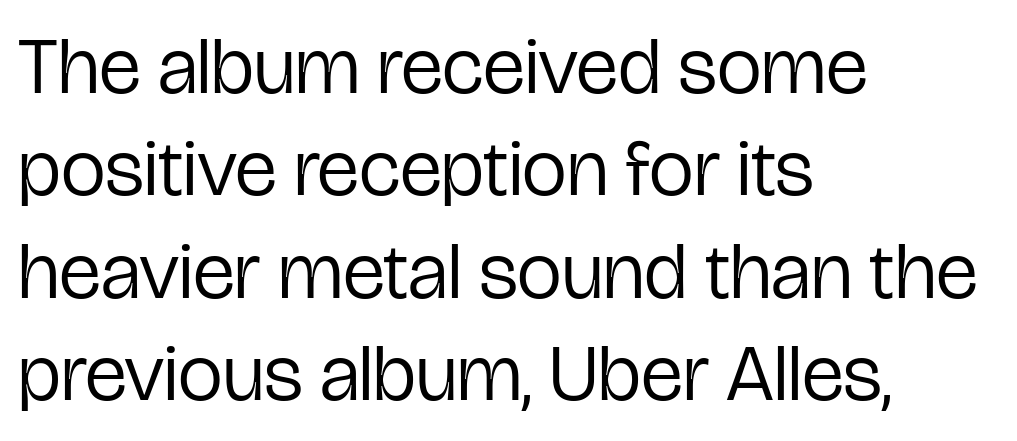
The image shows 80 px regular-weight, condensed sans-serif type, upright; set left-aligned, normal line spacing (1.28x), normal letter spacing, not underlined; low stroke contrast and a medium x-height.
